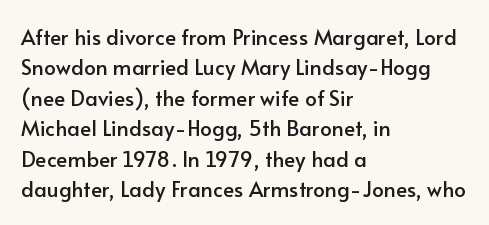
The image shows 21 px text type, upright; set left-aligned, normal line spacing (1.45x), normal letter spacing, not underlined.
